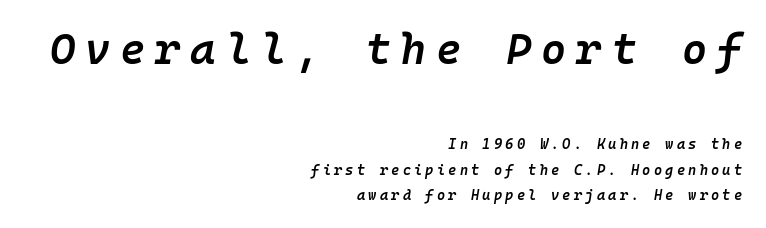
Q: Is the text bold? A: Semi-bold.
Q: Is the text italic (slanted)? A: Yes, it leans right by about 10 degrees.
Q: Is the text underlined? A: No.
Q: How is the paragraph aligned? A: Right-aligned.
Q: Is the spacing between letters normal or unusually wide? A: Unusually wide.
Q: Which block of text is set in a larger size, the first (top) or the second (bottom)? A: The first (top) one.
Q: Width (condensed, normal, or wide)? A: Normal.
Q: Stroke contrast? A: Low.
Q: x-height? A: Medium.
Q: Monospaced? A: Yes.
